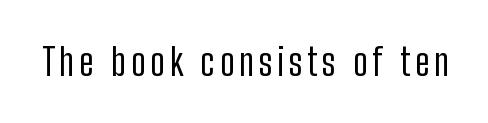
The image shows 37 px regular-weight, condensed sans-serif type, upright; set not underlined; low stroke contrast and a medium x-height.
